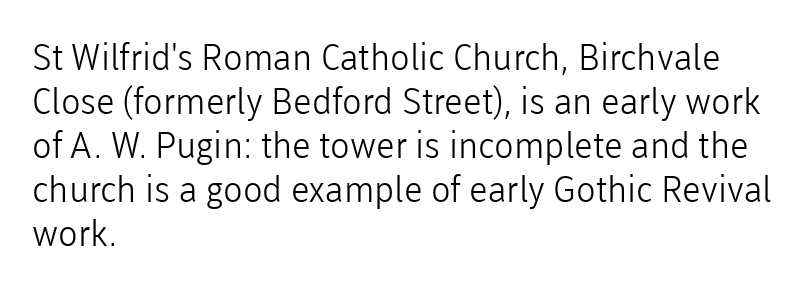
{"serif": "no", "italic": "no", "bold": "no", "weight": "light", "width": "normal", "stroke_contrast": "low", "x_height": "medium", "monospaced": "no", "underline": "no", "align": "left", "line_spacing_ratio": 1.22, "letter_spacing": "normal", "letter_spacing_em": 0.0, "glyph_px": 36}
